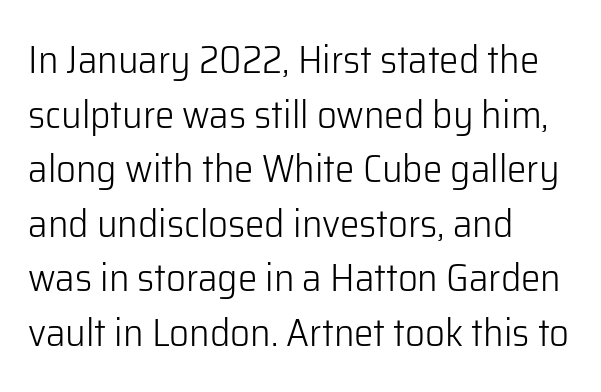
{"serif": "no", "italic": "no", "bold": "no", "weight": "light", "width": "normal", "stroke_contrast": "low", "x_height": "medium", "monospaced": "no", "underline": "no", "align": "left", "line_spacing": "normal", "line_spacing_ratio": 1.4, "letter_spacing": "normal", "letter_spacing_em": 0.0, "glyph_px": 39}
